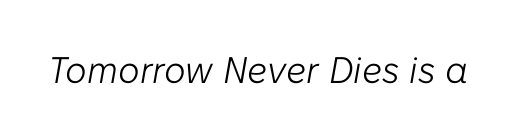
The image shows 37 px light type, italic (leaning right); set normal letter spacing, not underlined; low stroke contrast and a medium x-height.
